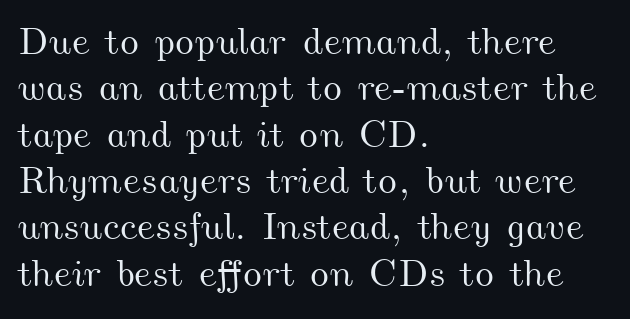
Q: Is the text underlined? A: No.
Q: How is the paragraph aligned? A: Left-aligned.
Q: Is the spacing between letters normal or unusually wide? A: Normal.
Q: Width (condensed, normal, or wide)? A: Wide.
Q: Stroke contrast? A: Medium.
Q: x-height? A: Small.
Q: Monospaced? A: No.
